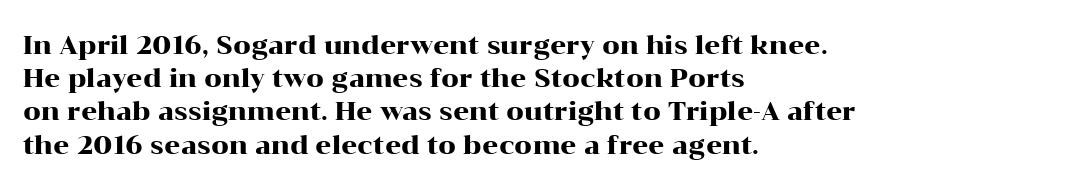
Q: Is the text italic (slanted)? A: No, it is upright.
Q: Is the text underlined? A: No.
Q: How is the paragraph aligned? A: Left-aligned.
Q: Is the spacing between letters normal or unusually wide? A: Normal.
Q: Is the spacing between lines tight, normal or loose? A: Normal.
